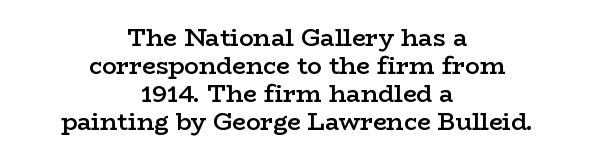
{"italic": "no", "bold": "semi", "underline": "no", "align": "center", "line_spacing_ratio": 1.16, "letter_spacing": "normal", "letter_spacing_em": 0.0, "glyph_px": 24}
